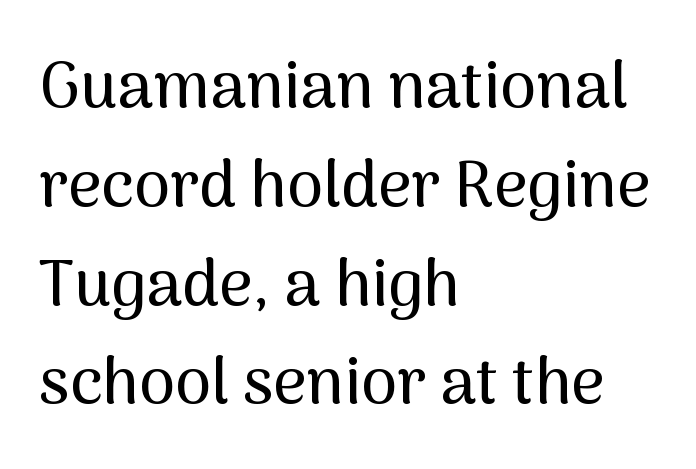
Q: Is the text italic (slanted)? A: No, it is upright.
Q: Is the typeface a serif or a sans-serif typeface? A: Sans-serif.
Q: Is the text underlined? A: No.
Q: How is the paragraph aligned? A: Left-aligned.
Q: Is the spacing between letters normal or unusually wide? A: Normal.
Q: Is the spacing between lines tight, normal or loose? A: Normal.
Q: Width (condensed, normal, or wide)? A: Normal.
Q: Stroke contrast? A: Medium.
Q: x-height? A: Medium.
Q: Monospaced? A: No.
